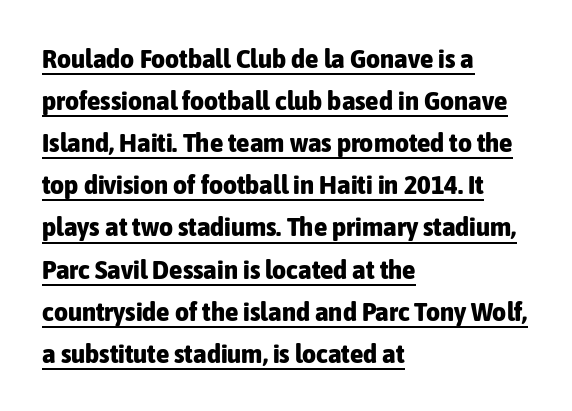
{"italic": "no", "bold": "yes", "underline": "yes", "align": "left", "line_spacing": "normal", "line_spacing_ratio": 1.56, "letter_spacing": "normal", "letter_spacing_em": 0.0, "glyph_px": 27}
